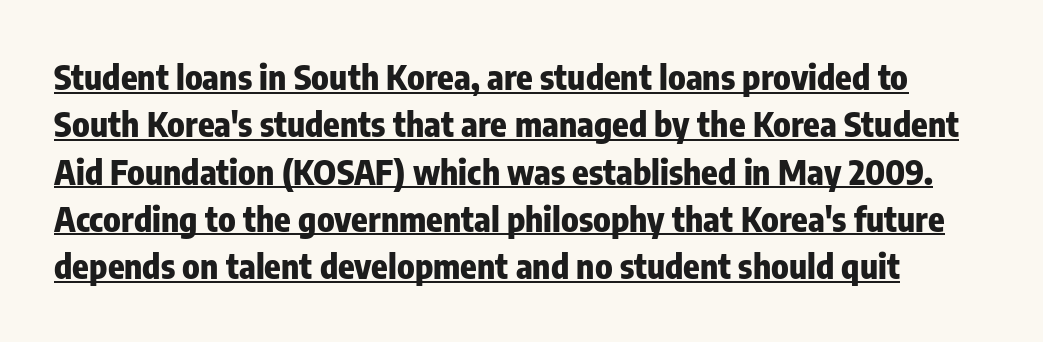
{"serif": "no", "italic": "no", "bold": "yes", "weight": "heavy", "width": "condensed", "stroke_contrast": "low", "x_height": "medium", "monospaced": "no", "underline": "yes", "line_spacing": "normal", "line_spacing_ratio": 1.39, "letter_spacing": "normal", "letter_spacing_em": 0.0, "glyph_px": 34}
